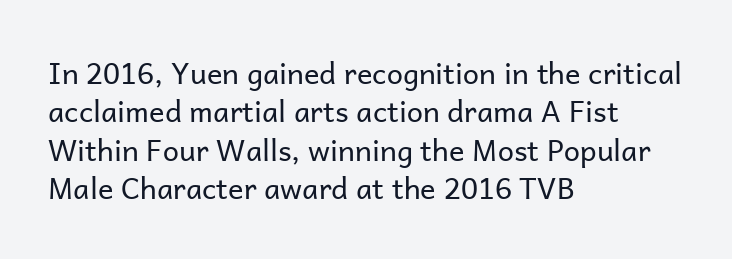
The image shows 29 px regular-weight sans-serif type, upright; set left-aligned, normal line spacing (1.32x), normal letter spacing, not underlined; low stroke contrast and a medium x-height.
